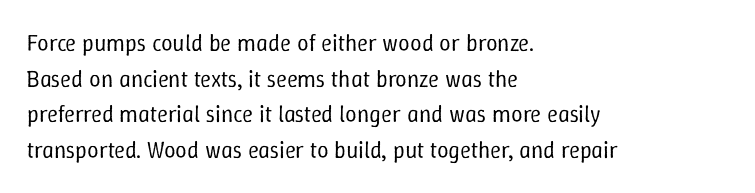
Q: Is the text bold? A: No.
Q: Is the text italic (slanted)? A: No, it is upright.
Q: Is the text underlined? A: No.
Q: How is the paragraph aligned? A: Left-aligned.
Q: Is the spacing between letters normal or unusually wide? A: Normal.
Q: Is the spacing between lines tight, normal or loose? A: Normal.
